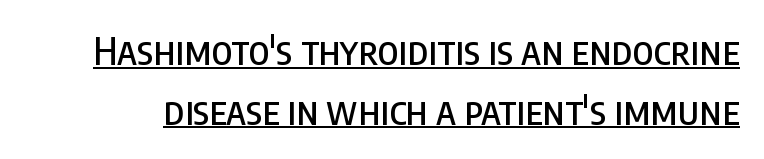
The rendering keeps characters at their native spacing. Are there feet on the stems? There aren't — it's a sans. The sample's only ornament is a line tracing under the words. Varying glyph widths throughout — classic text-font behaviour. Is there any slant? The stems are plumb. The designer left line spacing at the default.
